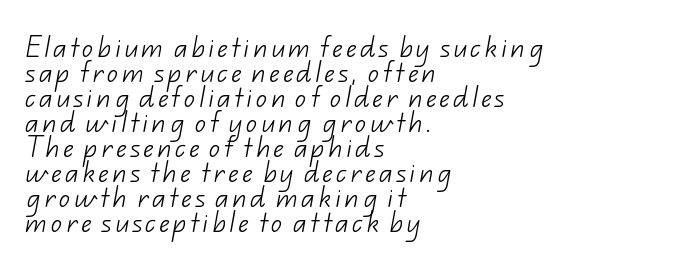
{"bold": "no", "underline": "no", "align": "left", "line_spacing": "tight", "line_spacing_ratio": 1.09, "glyph_px": 23}
